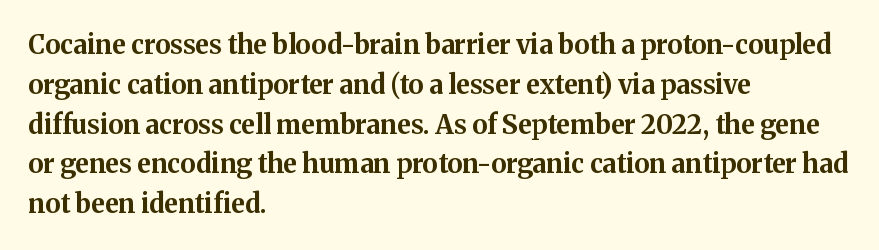
Q: Is the text bold? A: Yes.
Q: Is the text italic (slanted)? A: No, it is upright.
Q: Is the text underlined? A: No.
Q: How is the paragraph aligned? A: Left-aligned.
Q: Is the spacing between letters normal or unusually wide? A: Normal.
Q: Is the spacing between lines tight, normal or loose? A: Normal.
